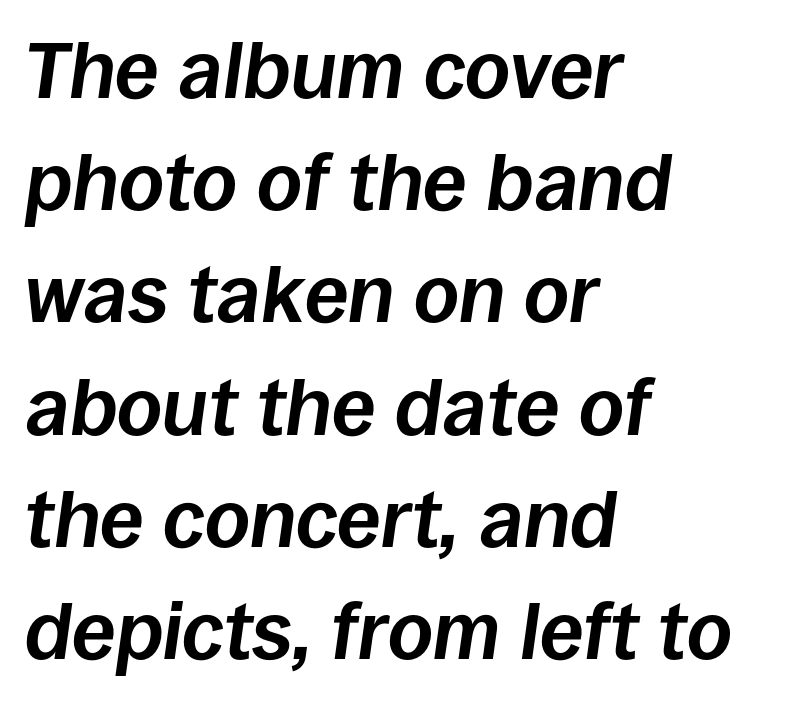
Clear beneath every line of the passage. An italicized treatment has been applied to the whole sample. Vertically, the passage feels balanced, rows spaced as you'd expect. The rendering uses a bold face; every stroke is thick and dark. Leftover space on each line is placed entirely after the last word. Glyph-to-glyph distance matches everyday printed text.
